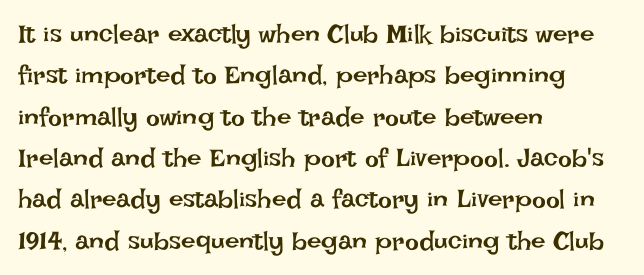
Each stroke keeps to a modest, everyday thickness or less. Whoever set this chose a conventional vertical rhythm. Caption: multi-line text, flush left, ragged right. Underlining? Definitely not there.
